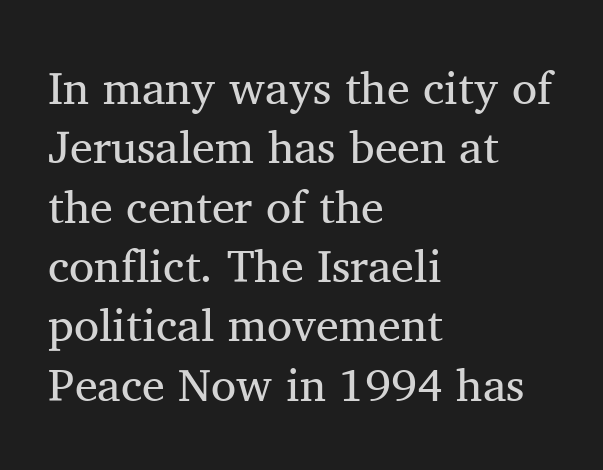
Q: Is the text bold? A: No.
Q: Is the text italic (slanted)? A: No, it is upright.
Q: Is the typeface a serif or a sans-serif typeface? A: Serif.
Q: Is the text underlined? A: No.
Q: How is the paragraph aligned? A: Left-aligned.
Q: Is the spacing between letters normal or unusually wide? A: Normal.
Q: Is the spacing between lines tight, normal or loose? A: Normal.
Q: Width (condensed, normal, or wide)? A: Normal.
Q: Stroke contrast? A: Medium.
Q: x-height? A: Medium.
Q: Monospaced? A: No.
